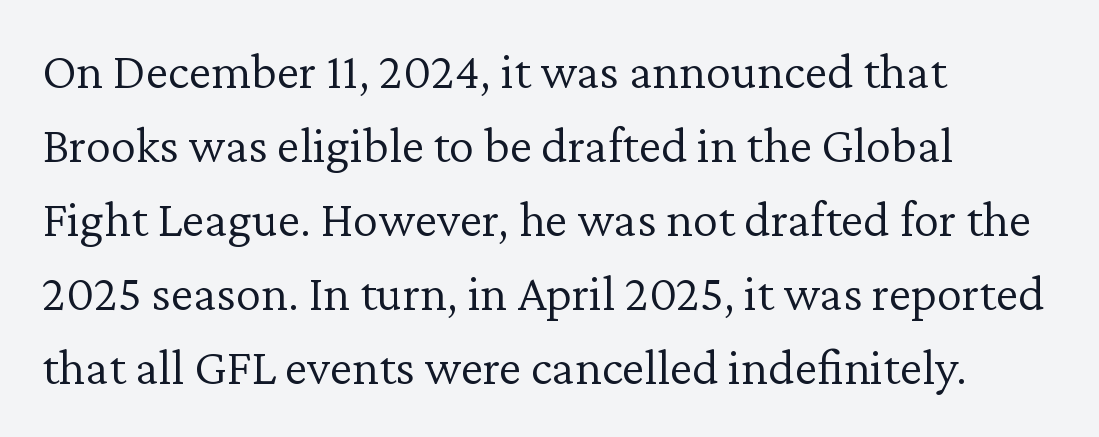
{"serif": "yes", "italic": "no", "bold": "no", "weight": "light", "width": "normal", "stroke_contrast": "low", "x_height": "medium", "monospaced": "no", "underline": "no", "align": "left", "line_spacing": "normal", "line_spacing_ratio": 1.45, "letter_spacing": "normal", "letter_spacing_em": 0.0, "glyph_px": 51}
